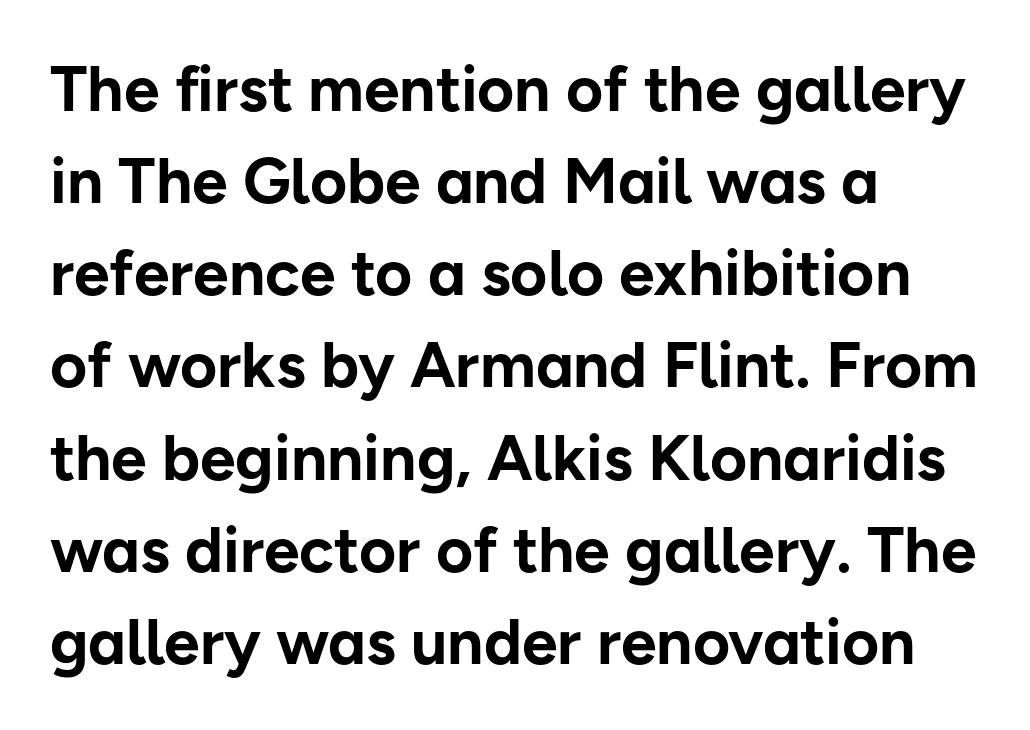
Q: Is the text bold? A: Yes.
Q: Is the text italic (slanted)? A: No, it is upright.
Q: Is the typeface a serif or a sans-serif typeface? A: Sans-serif.
Q: Is the text underlined? A: No.
Q: How is the paragraph aligned? A: Left-aligned.
Q: Is the spacing between letters normal or unusually wide? A: Normal.
Q: Is the spacing between lines tight, normal or loose? A: Normal.
Q: Width (condensed, normal, or wide)? A: Normal.
Q: Stroke contrast? A: Low.
Q: x-height? A: Medium.
Q: Monospaced? A: No.
